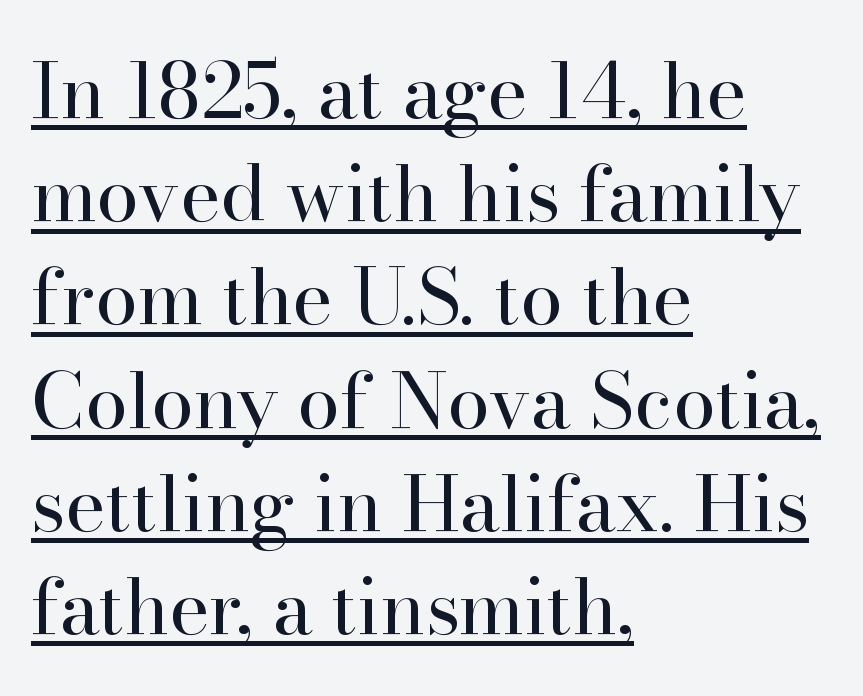
The tracking reads as untouched default to a designer's eye. One glance says typical: line gaps are just what's usual. Heaviness? Minimal to ordinary, like unemphasized prose. Characters remain perfectly vertical along every line. A classic flush-left, rag-right setting is used for this passage. Little horizontal feet cap the strokes, marking this as serif type.
